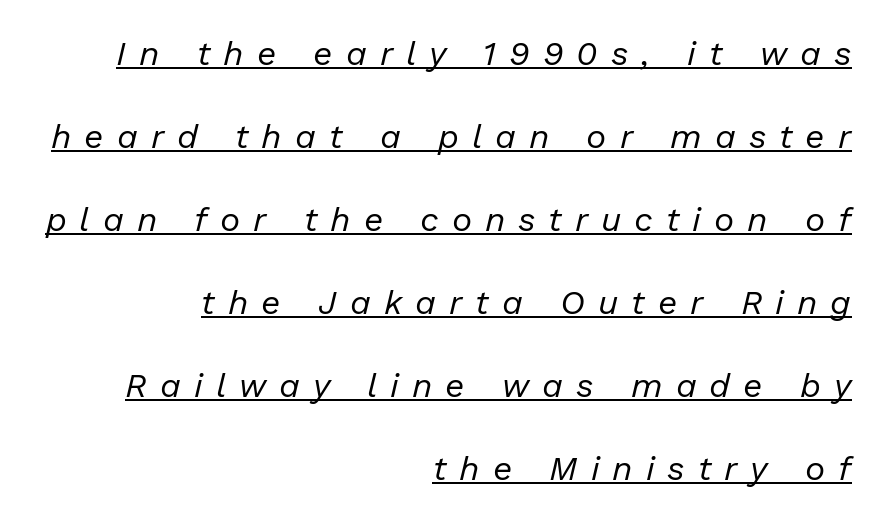
{"italic": "yes", "lean": "right", "slant_degrees": 13, "bold": "no", "weight": "regular", "width": "normal", "stroke_contrast": "low", "x_height": "medium", "monospaced": "no", "underline": "yes", "align": "right", "line_spacing": "loose", "line_spacing_ratio": 2.44, "letter_spacing": "wide", "letter_spacing_em": 0.38, "glyph_px": 34}
